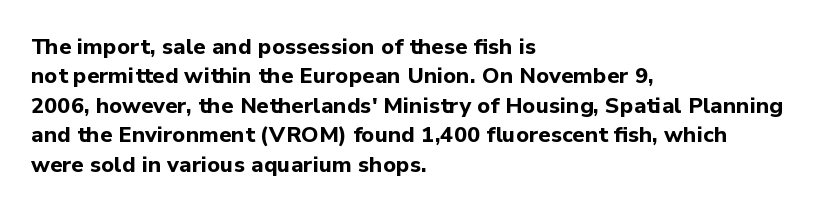
Q: Is the text bold? A: Yes.
Q: Is the text italic (slanted)? A: No, it is upright.
Q: Is the text underlined? A: No.
Q: How is the paragraph aligned? A: Left-aligned.
Q: Is the spacing between letters normal or unusually wide? A: Normal.
Q: Is the spacing between lines tight, normal or loose? A: Normal.
